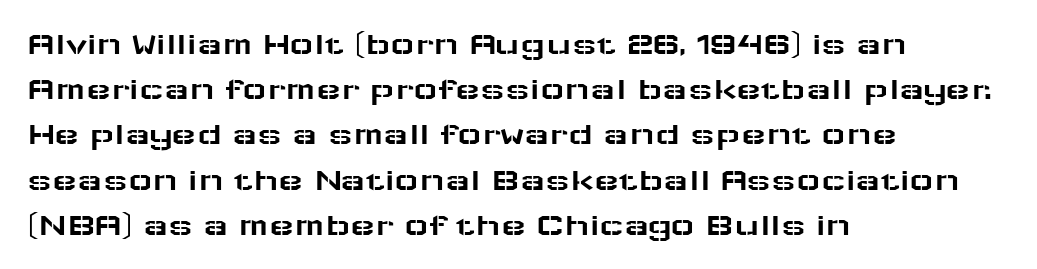
Posture: vertical. Check where the strokes stop: nothing finishes them off — pure sans. Unmarked baselines from the first word to the last. In terms of letterspacing, this is plain default setting. Leading matches the norm, producing a regular column.
